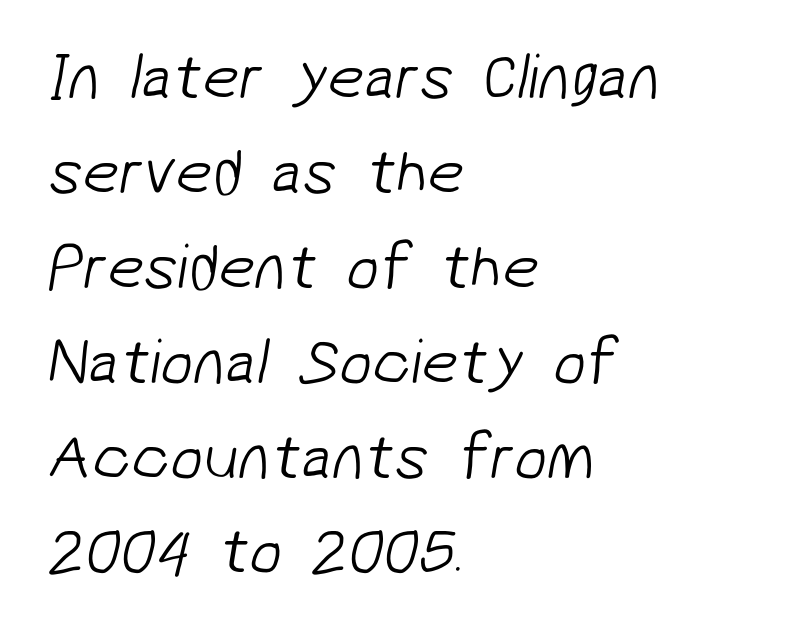
The image shows 65 px light sans-serif type; set left-aligned, normal line spacing (1.46x), normal letter spacing, not underlined; low stroke contrast and a medium x-height.
